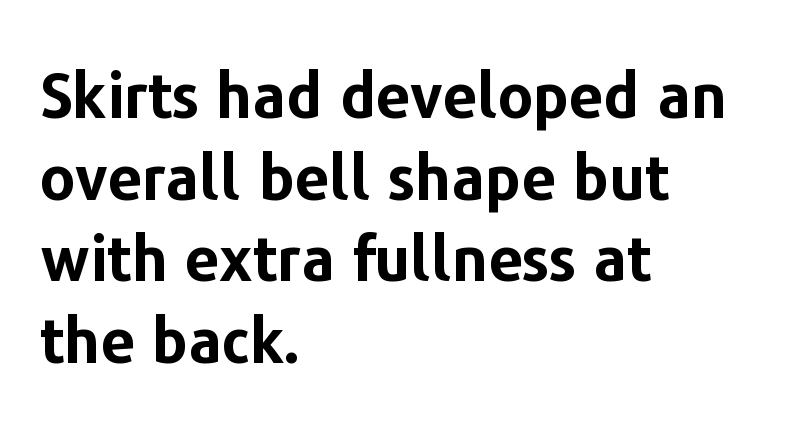
The image shows 61 px bold sans-serif type, upright; set left-aligned, normal line spacing (1.34x), normal letter spacing, not underlined; low stroke contrast and a medium x-height.
